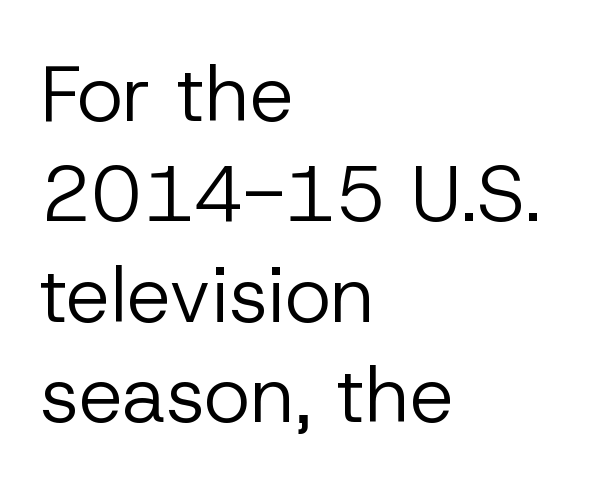
The passage shown is not underscored anywhere. The face used here is proportionally spaced, like ordinary book or web type. Students, note that the glyphs here touch the page at normal intervals. The line-height multiplier appears to be the usual default. The compositor pushed each line to the left boundary.
